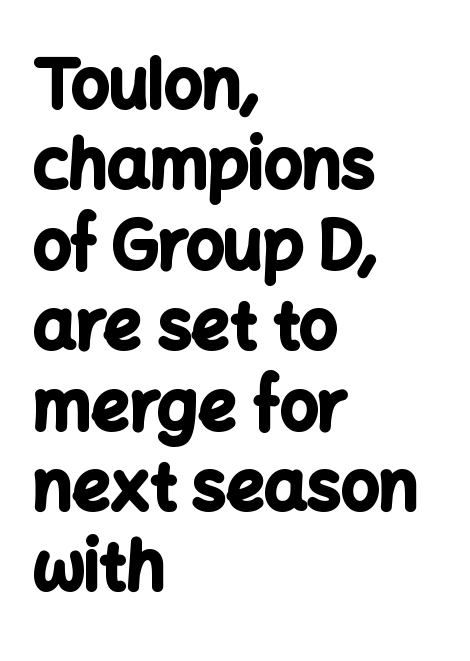
Q: Is the text bold? A: Yes.
Q: Is the text italic (slanted)? A: No, it is upright.
Q: Is the typeface a serif or a sans-serif typeface? A: Sans-serif.
Q: Is the text underlined? A: No.
Q: How is the paragraph aligned? A: Left-aligned.
Q: Is the spacing between letters normal or unusually wide? A: Normal.
Q: Width (condensed, normal, or wide)? A: Normal.
Q: Stroke contrast? A: Low.
Q: x-height? A: Medium.
Q: Monospaced? A: No.
